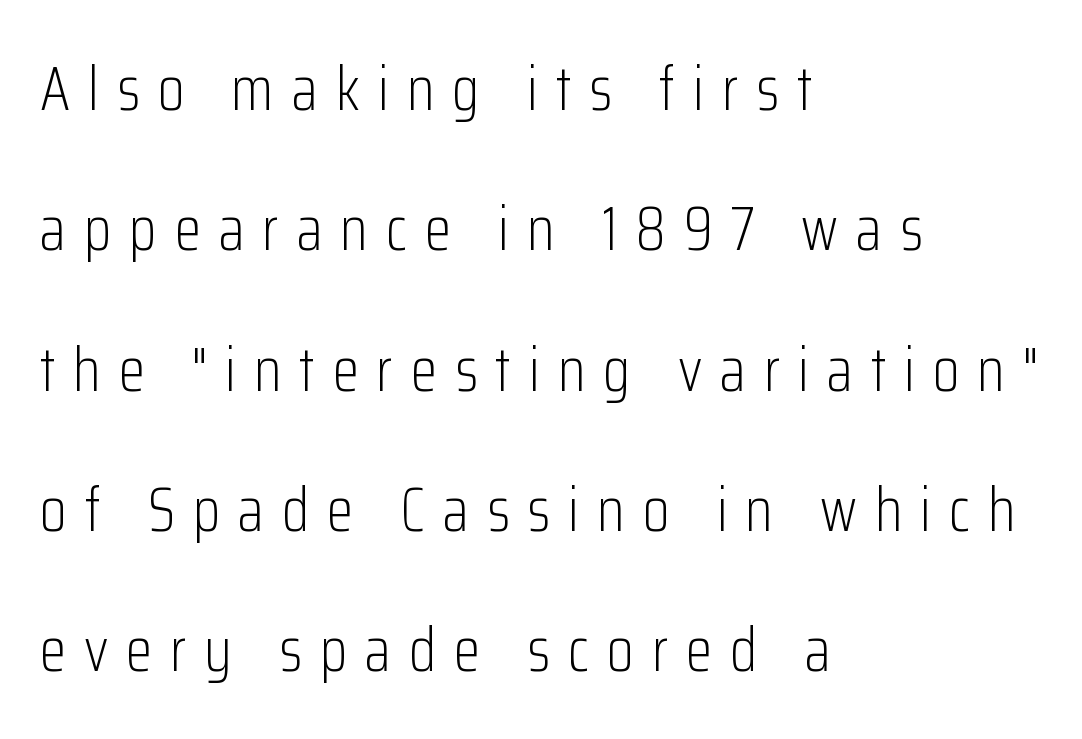
Q: Is the text bold? A: No.
Q: Is the text italic (slanted)? A: No, it is upright.
Q: Is the typeface a serif or a sans-serif typeface? A: Sans-serif.
Q: Is the text underlined? A: No.
Q: How is the paragraph aligned? A: Left-aligned.
Q: Is the spacing between letters normal or unusually wide? A: Unusually wide.
Q: Is the spacing between lines tight, normal or loose? A: Loose.
Q: Width (condensed, normal, or wide)? A: Condensed.
Q: Stroke contrast? A: Low.
Q: x-height? A: Medium.
Q: Monospaced? A: No.
